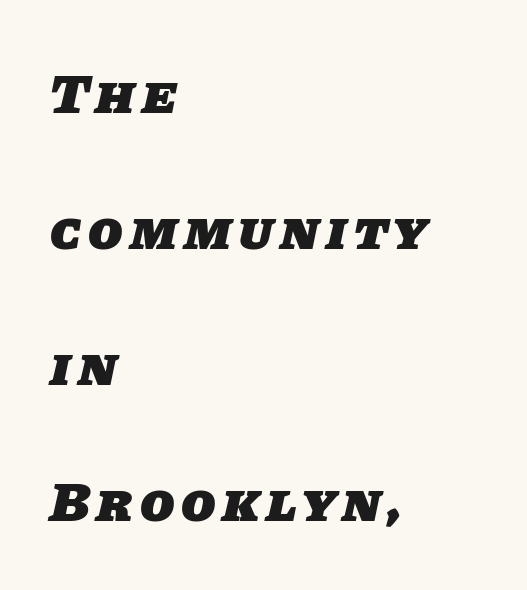
The image shows 56 px heavy type; set left-aligned, loose line spacing (2.43x), not underlined; low stroke contrast and a large x-height.
